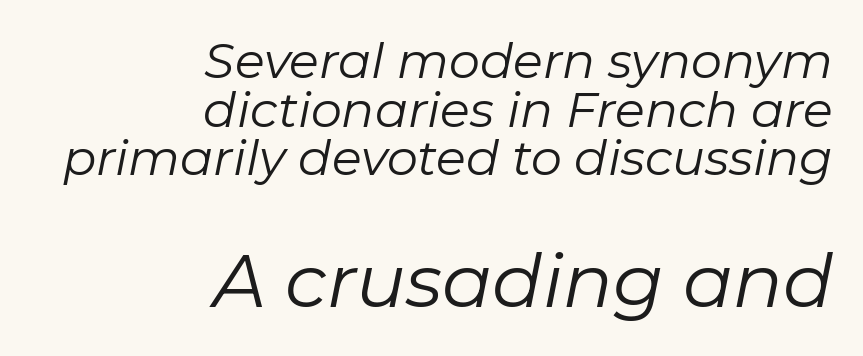
Q: Is the text bold? A: No.
Q: Is the text italic (slanted)? A: Yes, it leans right by about 11 degrees.
Q: Is the text underlined? A: No.
Q: How is the paragraph aligned? A: Right-aligned.
Q: Is the spacing between letters normal or unusually wide? A: Normal.
Q: Is the spacing between lines tight, normal or loose? A: Tight.
Q: Which block of text is set in a larger size, the first (top) or the second (bottom)? A: The second (bottom) one.
Q: Width (condensed, normal, or wide)? A: Normal.
Q: Stroke contrast? A: Low.
Q: x-height? A: Medium.
Q: Monospaced? A: No.
